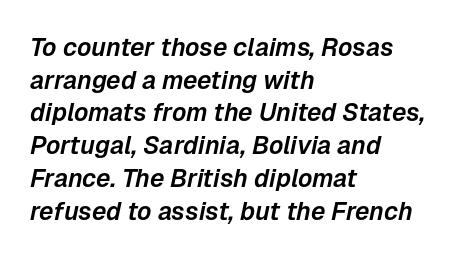
Q: Is the text italic (slanted)? A: Yes, it leans right by about 12 degrees.
Q: Is the text underlined? A: No.
Q: How is the paragraph aligned? A: Left-aligned.
Q: Is the spacing between letters normal or unusually wide? A: Normal.
Q: Is the spacing between lines tight, normal or loose? A: Normal.
